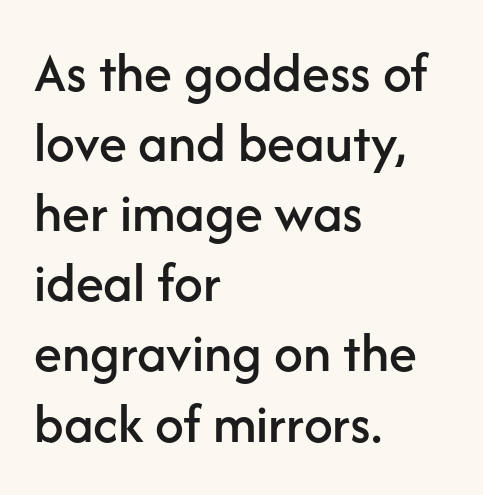
{"serif": "no", "italic": "no", "width": "normal", "stroke_contrast": "low", "x_height": "medium", "monospaced": "no", "underline": "no", "align": "left", "line_spacing_ratio": 1.23, "letter_spacing": "normal", "letter_spacing_em": 0.0, "glyph_px": 57}
